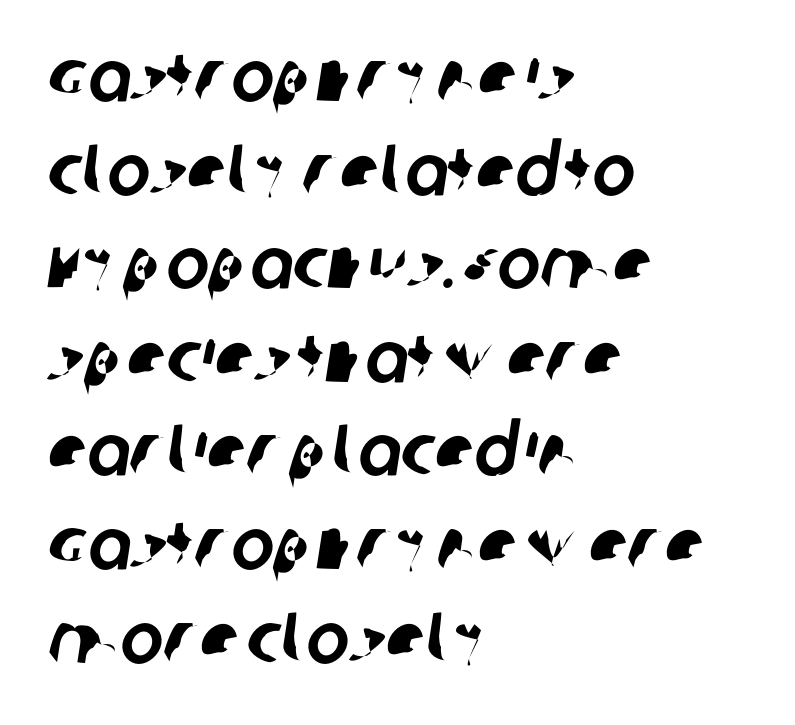
{"serif": "no", "width": "normal", "stroke_contrast": "low", "x_height": "large", "monospaced": "no", "underline": "no", "align": "left", "line_spacing": "normal", "line_spacing_ratio": 1.3, "letter_spacing": "normal", "letter_spacing_em": 0.0, "glyph_px": 72}
